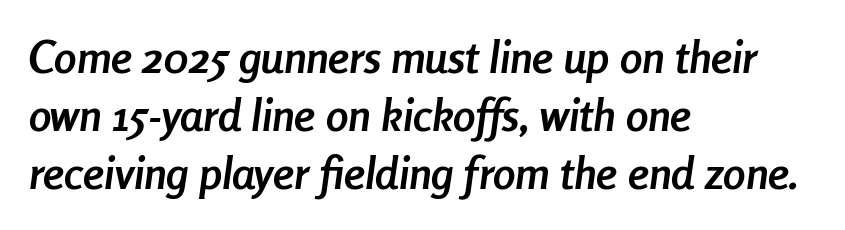
Q: Is the text bold? A: Yes.
Q: Is the text italic (slanted)? A: Yes, it leans right by about 8 degrees.
Q: Is the text underlined? A: No.
Q: How is the paragraph aligned? A: Left-aligned.
Q: Is the spacing between letters normal or unusually wide? A: Normal.
Q: Is the spacing between lines tight, normal or loose? A: Normal.
Q: Width (condensed, normal, or wide)? A: Condensed.
Q: Stroke contrast? A: Low.
Q: x-height? A: Medium.
Q: Monospaced? A: No.
